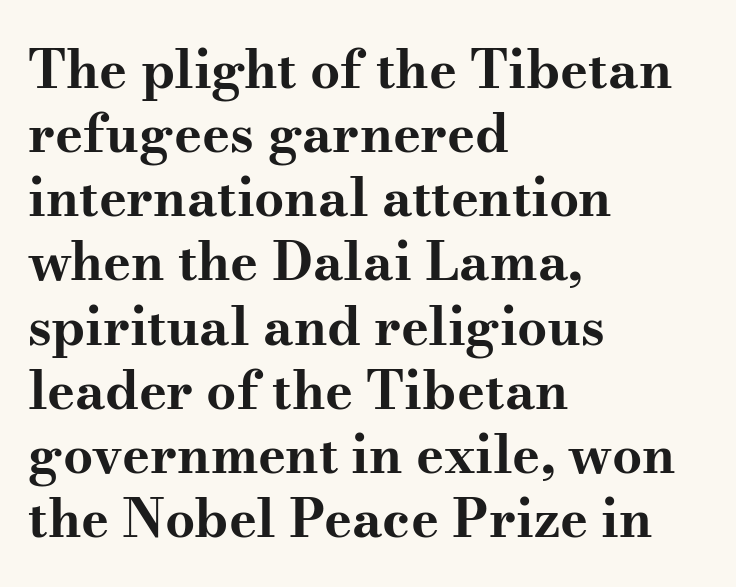
The image shows 53 px bold, wide serif type, upright; set left-aligned, line spacing 1.21x, normal letter spacing, not underlined; medium stroke contrast and a small x-height.
